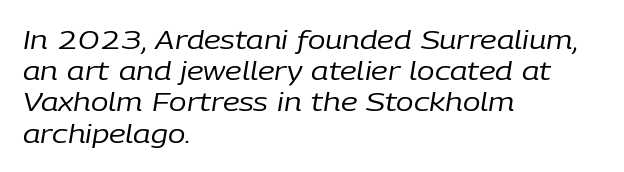
Q: Is the text bold? A: No.
Q: Is the text italic (slanted)? A: Yes, it leans right by about 9 degrees.
Q: Is the text underlined? A: No.
Q: How is the paragraph aligned? A: Left-aligned.
Q: Is the spacing between letters normal or unusually wide? A: Normal.
